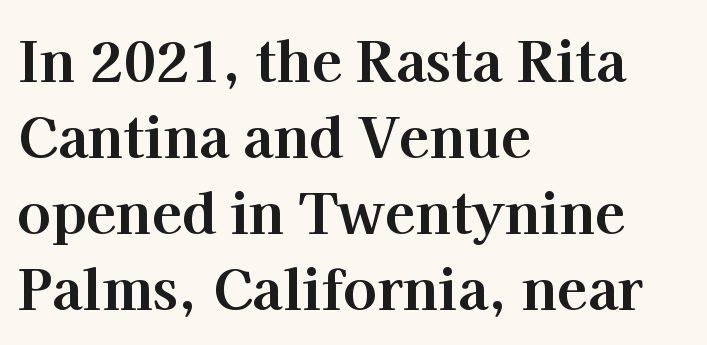
Q: Is the text bold? A: Yes.
Q: Is the text italic (slanted)? A: No, it is upright.
Q: Is the typeface a serif or a sans-serif typeface? A: Serif.
Q: Is the text underlined? A: No.
Q: How is the paragraph aligned? A: Left-aligned.
Q: Is the spacing between letters normal or unusually wide? A: Normal.
Q: Is the spacing between lines tight, normal or loose? A: Normal.
Q: Width (condensed, normal, or wide)? A: Normal.
Q: Stroke contrast? A: High.
Q: x-height? A: Medium.
Q: Monospaced? A: No.
